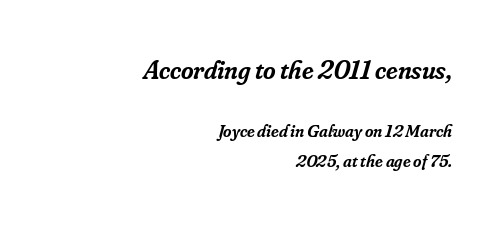
The image shows 27 px text type, italic (leaning right); set right-aligned, normal line spacing (1.68x), normal letter spacing, not underlined; the first (top) block is 1.5x larger.
